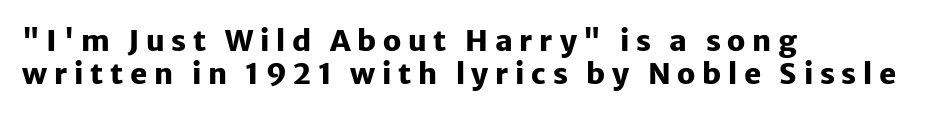
{"serif": "no", "italic": "no", "bold": "yes", "weight": "heavy", "width": "normal", "stroke_contrast": "low", "x_height": "medium", "monospaced": "no", "underline": "no", "align": "left", "line_spacing": "tight", "line_spacing_ratio": 1.14, "letter_spacing": "wide", "letter_spacing_em": 0.23, "glyph_px": 29}
